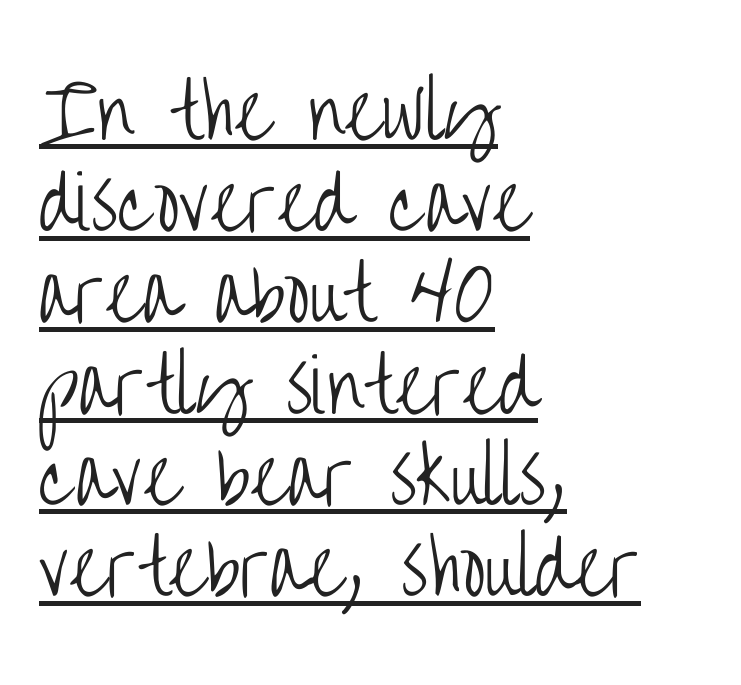
The image shows 73 px light, condensed sans-serif type, upright; set left-aligned, normal line spacing (1.25x), normal letter spacing, underlined; low stroke contrast and a large x-height.
